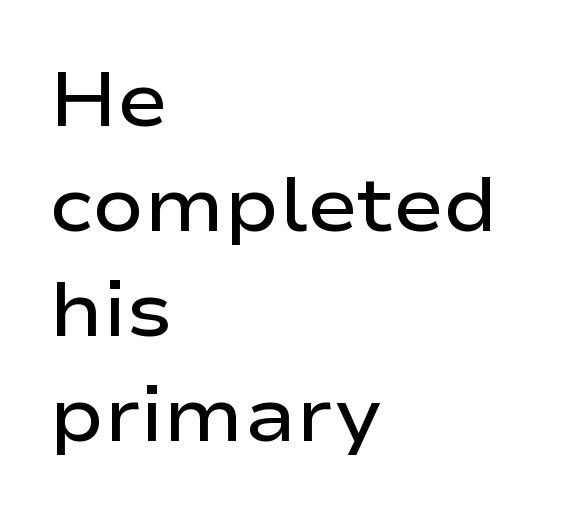
{"serif": "no", "italic": "no", "bold": "semi", "weight": "semibold", "width": "wide", "stroke_contrast": "low", "x_height": "medium", "monospaced": "no", "underline": "no", "align": "left", "line_spacing": "normal", "line_spacing_ratio": 1.38, "letter_spacing": "normal", "letter_spacing_em": 0.0, "glyph_px": 76}
